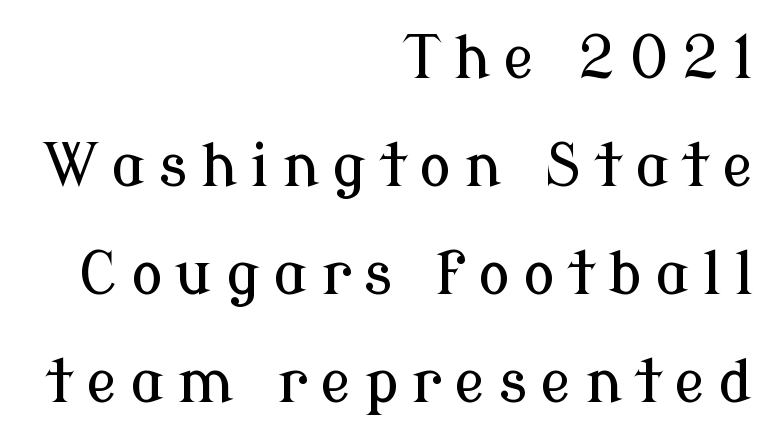
Q: Is the text italic (slanted)? A: No, it is upright.
Q: Is the typeface a serif or a sans-serif typeface? A: Serif.
Q: Is the text underlined? A: No.
Q: How is the paragraph aligned? A: Right-aligned.
Q: Is the spacing between letters normal or unusually wide? A: Unusually wide.
Q: Width (condensed, normal, or wide)? A: Normal.
Q: Stroke contrast? A: Low.
Q: x-height? A: Medium.
Q: Monospaced? A: No.
